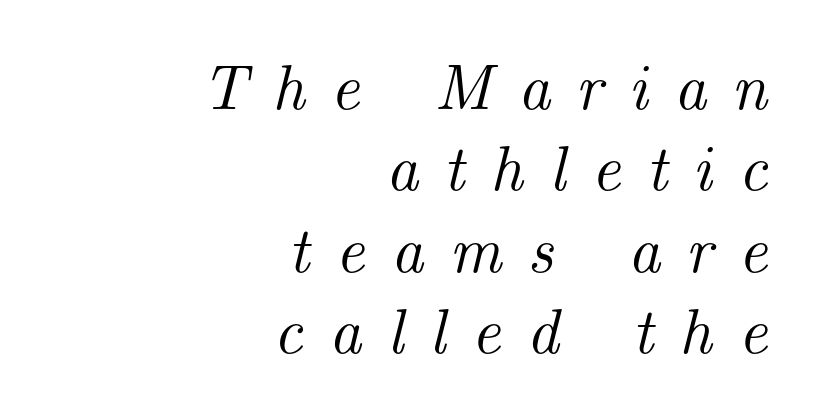
The image shows 64 px serif type, italic (leaning right); set right-aligned, normal line spacing (1.27x), unusually wide letter spacing (+0.4 em), not underlined; medium stroke contrast and a small x-height.
